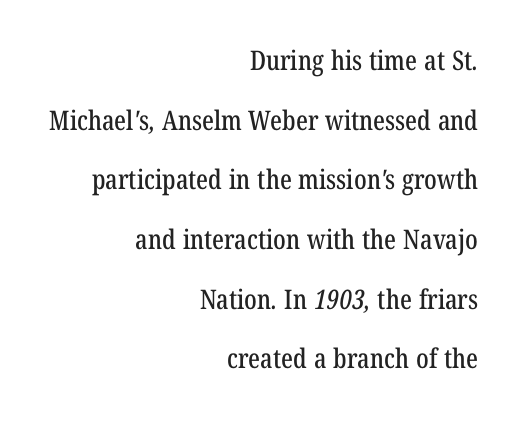
The gap between lines stays unmarked. The lines are quadded right. Vertical spacing — loose. Letter spacing: default.
